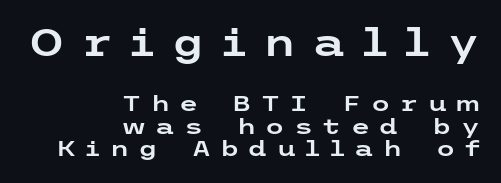
The image shows 38 px wide sans-serif type, upright; set right-aligned, tight line spacing (1.02x), unusually wide letter spacing (+0.42 em), not underlined; the first (top) block is 1.73x larger; low stroke contrast and a medium x-height.
